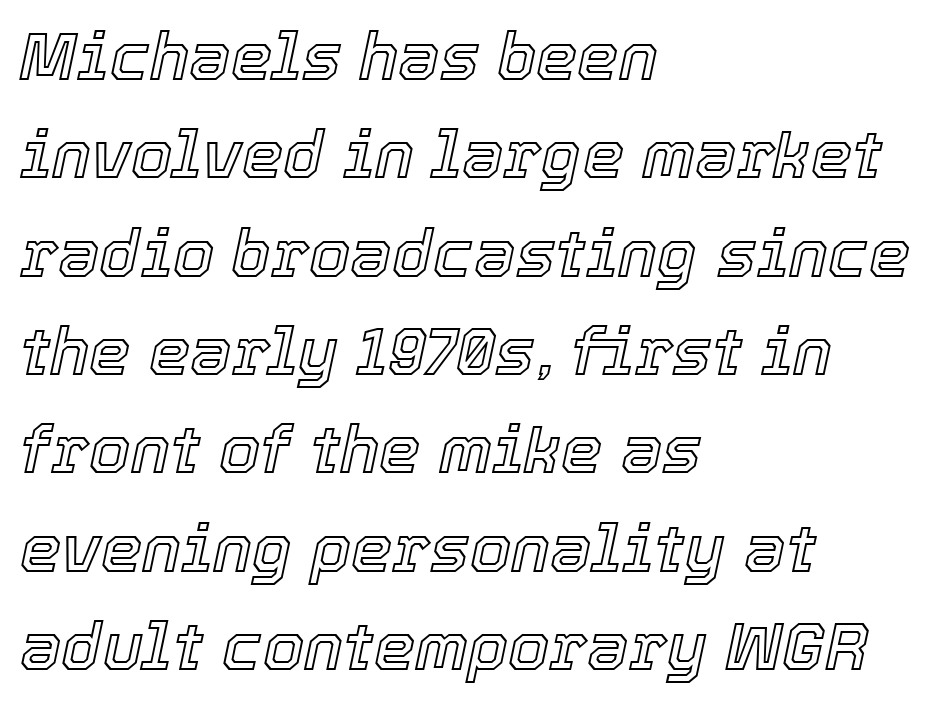
Q: Is the text italic (slanted)? A: Yes, it leans right by about 12 degrees.
Q: Is the text underlined? A: No.
Q: How is the paragraph aligned? A: Left-aligned.
Q: Is the spacing between letters normal or unusually wide? A: Normal.
Q: Is the spacing between lines tight, normal or loose? A: Normal.
Q: Width (condensed, normal, or wide)? A: Normal.
Q: x-height? A: Medium.
Q: Monospaced? A: No.
